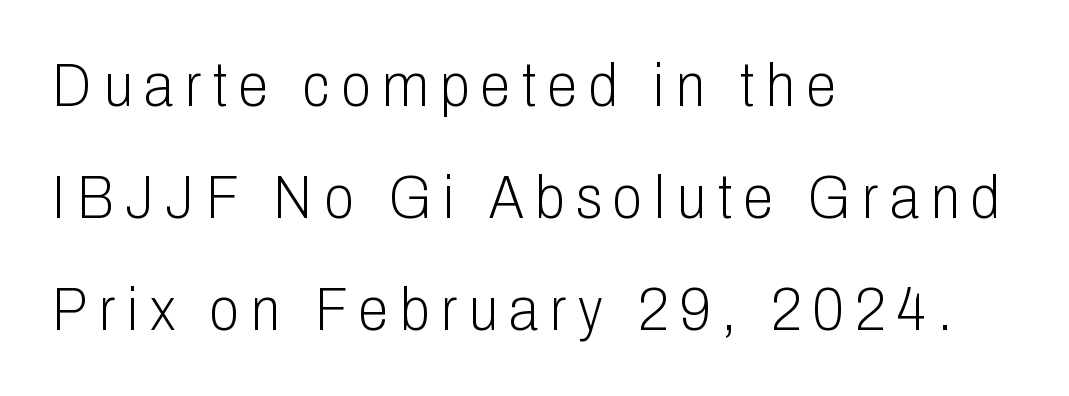
The image shows 61 px light, condensed sans-serif type, upright; set left-aligned, line spacing 1.84x, not underlined; low stroke contrast and a medium x-height.
